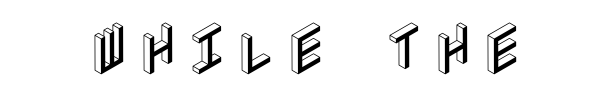
Q: Is the text italic (slanted)? A: No, it is upright.
Q: Is the text underlined? A: No.
Q: Width (condensed, normal, or wide)? A: Condensed.
Q: x-height? A: Large.
